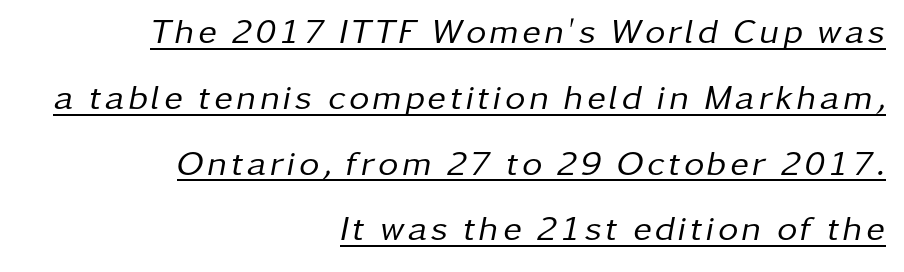
Q: Is the text bold? A: No.
Q: Is the text italic (slanted)? A: Yes, it leans right by about 11 degrees.
Q: Is the text underlined? A: Yes.
Q: How is the paragraph aligned? A: Right-aligned.
Q: Width (condensed, normal, or wide)? A: Normal.
Q: Stroke contrast? A: Low.
Q: x-height? A: Medium.
Q: Monospaced? A: No.
